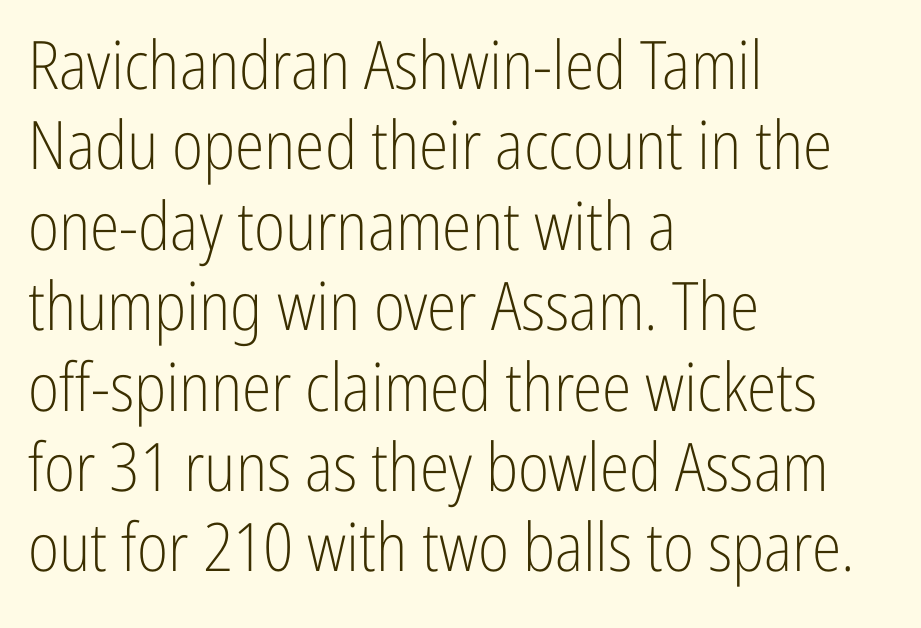
The image shows 67 px light, condensed sans-serif type, upright; set left-aligned, line spacing 1.2x, normal letter spacing, not underlined; low stroke contrast and a medium x-height.
